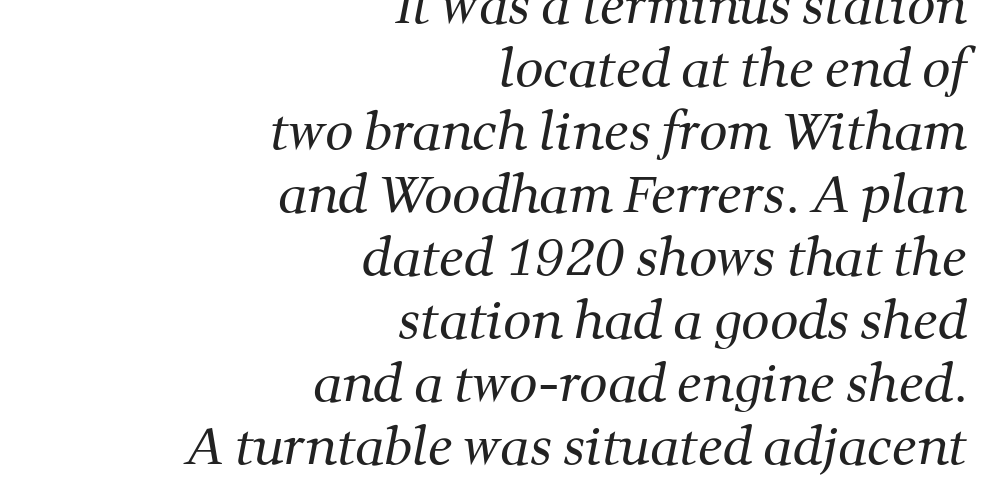
Proportional: the letters do not fall into vertical columns. The line texture is even and compact thanks to regular tracking. Yep, those are serifs on the letters. Evenly set lines give the paragraph a standard silhouette.
